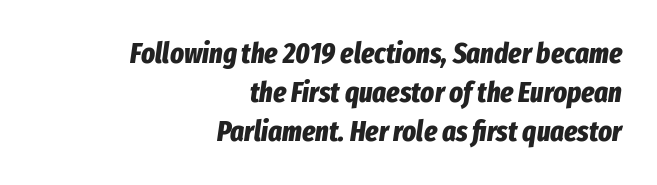
{"italic": "yes", "lean": "right", "slant_degrees": 8, "bold": "yes", "weight": "bold", "width": "condensed", "stroke_contrast": "low", "x_height": "medium", "monospaced": "no", "underline": "no", "align": "right", "line_spacing": "normal", "line_spacing_ratio": 1.35, "letter_spacing": "normal", "letter_spacing_em": 0.0, "glyph_px": 29}
